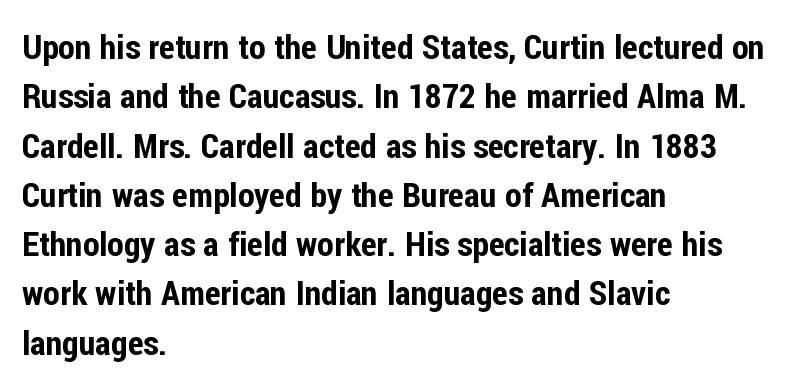
{"serif": "no", "italic": "no", "width": "condensed", "stroke_contrast": "low", "x_height": "medium", "monospaced": "no", "underline": "no", "align": "left", "line_spacing": "normal", "line_spacing_ratio": 1.45, "letter_spacing": "normal", "letter_spacing_em": 0.0, "glyph_px": 34}
